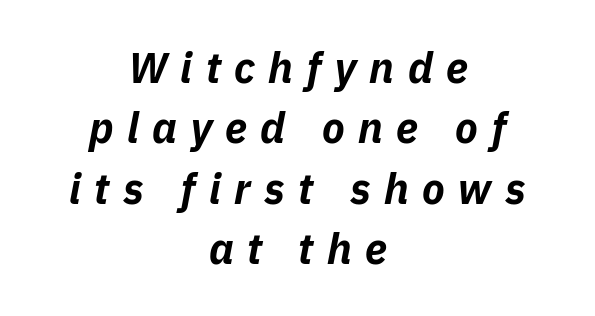
The image shows 42 px bold type, italic (leaning right); set centered, normal line spacing (1.44x), unusually wide letter spacing (+0.32 em), not underlined; low stroke contrast and a medium x-height.
